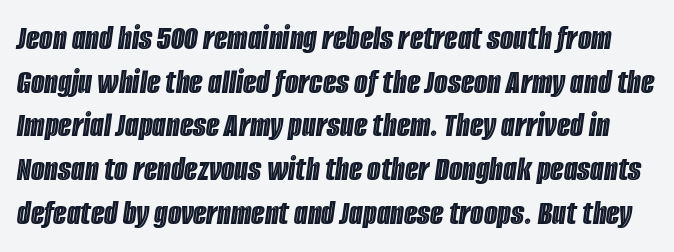
Summary of vertical rhythm: regular, with standard interline spacing. Each row of text sits above clean, open space. The type is set solid horizontally, with unmodified tracking. The passage shown is typed in a proportional face where columns would drift. A typesetter would mark this as italic.
